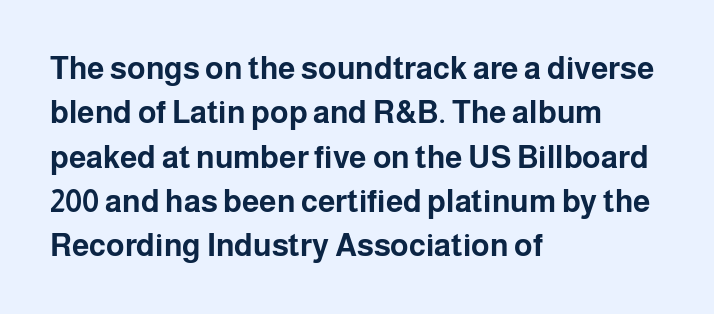
Q: Is the text bold? A: Yes.
Q: Is the text italic (slanted)? A: No, it is upright.
Q: Is the typeface a serif or a sans-serif typeface? A: Sans-serif.
Q: Is the text underlined? A: No.
Q: How is the paragraph aligned? A: Left-aligned.
Q: Is the spacing between letters normal or unusually wide? A: Normal.
Q: Is the spacing between lines tight, normal or loose? A: Normal.
Q: Width (condensed, normal, or wide)? A: Normal.
Q: Stroke contrast? A: Low.
Q: x-height? A: Medium.
Q: Monospaced? A: No.
